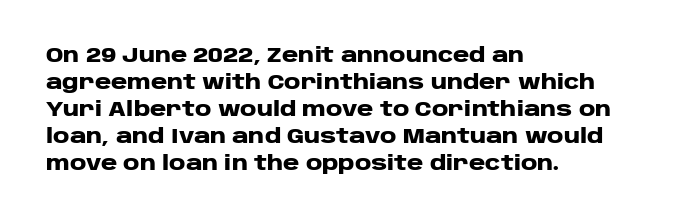
The font's upright variant was chosen for this text. Notice how the passage keeps a crisp vertical edge on the left only. Honestly, the row spacing looks completely unremarkable. Bare-footed words on every line.
